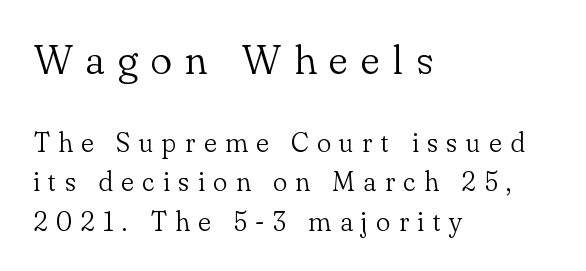
Is this a fixed-width face? No — the glyphs have proportional, varying widths. Honestly, the row spacing looks completely unremarkable. The letterforms stand isolated, each surrounded by extra space. The string is rendered with underlining switched off. Block one is the big one; block two sits smaller underneath.
